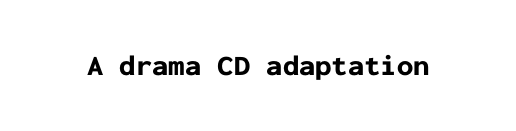
The image shows 29 px bold sans-serif type, upright, monospaced; set normal letter spacing, not underlined; low stroke contrast and a medium x-height.
